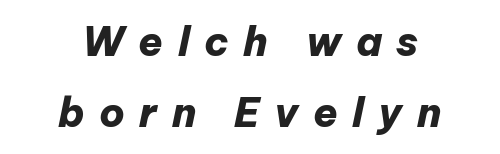
Q: Is the text bold? A: Yes.
Q: Is the text italic (slanted)? A: Yes, it leans right by about 12 degrees.
Q: Is the text underlined? A: No.
Q: How is the paragraph aligned? A: Centered.
Q: Is the spacing between letters normal or unusually wide? A: Unusually wide.
Q: Width (condensed, normal, or wide)? A: Normal.
Q: Stroke contrast? A: Low.
Q: x-height? A: Medium.
Q: Monospaced? A: No.
